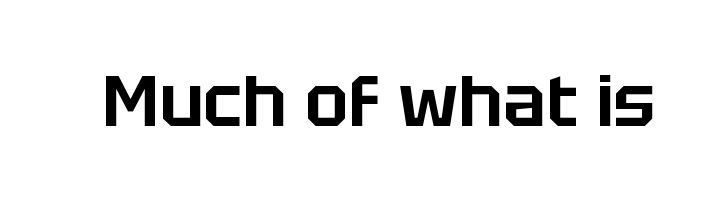
Descender tails drop into unmarked territory. Font category for this specimen: sans-serif. How are the letters spaced? Ordinarily, with no added tracking. This sample has the flowing, uneven cadence of proportional lettering. When letters stand straight like this, we call the style roman or upright.
